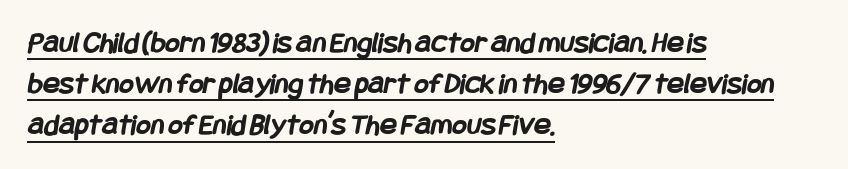
The image shows 31 px semibold, condensed sans-serif type; set left-aligned, normal line spacing (1.33x), normal letter spacing, underlined; low stroke contrast and a large x-height.
